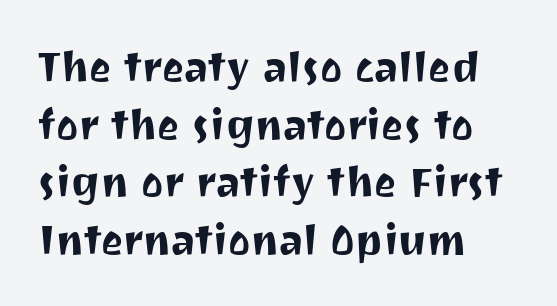
{"serif": "no", "italic": "no", "width": "normal", "stroke_contrast": "medium", "x_height": "medium", "monospaced": "no", "underline": "no", "align": "left", "line_spacing": "normal", "line_spacing_ratio": 1.37, "letter_spacing": "normal", "letter_spacing_em": 0.0, "glyph_px": 42}
